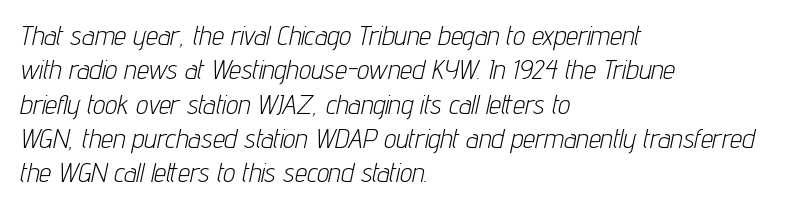
The image shows 27 px text type, italic (leaning right); set left-aligned, normal line spacing (1.27x), normal letter spacing, not underlined.
